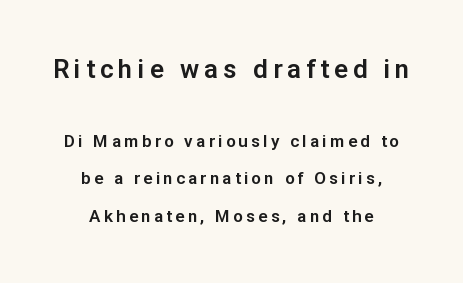
Q: Is the text italic (slanted)? A: No, it is upright.
Q: Is the text underlined? A: No.
Q: How is the paragraph aligned? A: Centered.
Q: Is the spacing between lines tight, normal or loose? A: Loose.
Q: Which block of text is set in a larger size, the first (top) or the second (bottom)? A: The first (top) one.
